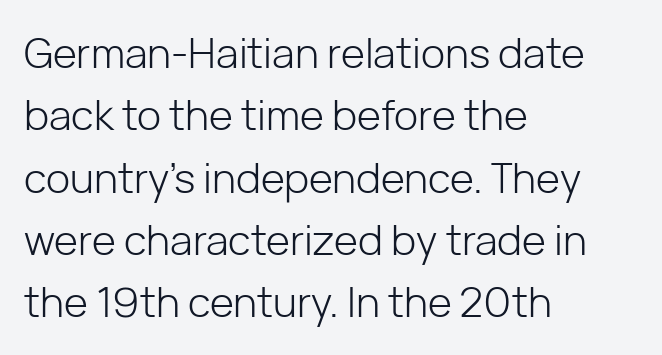
Q: Is the text bold? A: No.
Q: Is the text italic (slanted)? A: No, it is upright.
Q: Is the typeface a serif or a sans-serif typeface? A: Sans-serif.
Q: Is the text underlined? A: No.
Q: How is the paragraph aligned? A: Left-aligned.
Q: Is the spacing between letters normal or unusually wide? A: Normal.
Q: Is the spacing between lines tight, normal or loose? A: Normal.
Q: Width (condensed, normal, or wide)? A: Normal.
Q: Stroke contrast? A: Low.
Q: x-height? A: Medium.
Q: Monospaced? A: No.
